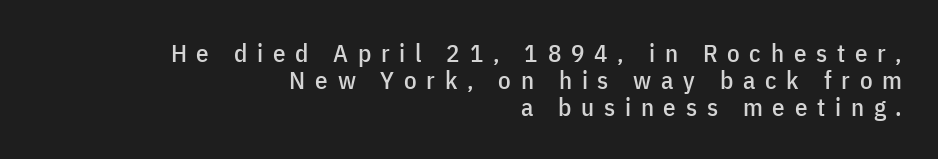
Q: Is the text italic (slanted)? A: No, it is upright.
Q: Is the text underlined? A: No.
Q: How is the paragraph aligned? A: Right-aligned.
Q: Is the spacing between letters normal or unusually wide? A: Unusually wide.
Q: Is the spacing between lines tight, normal or loose? A: Tight.
